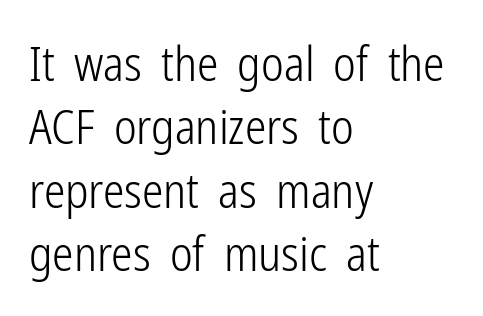
Q: Is the text bold? A: No.
Q: Is the text italic (slanted)? A: No, it is upright.
Q: Is the typeface a serif or a sans-serif typeface? A: Sans-serif.
Q: Is the text underlined? A: No.
Q: How is the paragraph aligned? A: Left-aligned.
Q: Is the spacing between letters normal or unusually wide? A: Normal.
Q: Is the spacing between lines tight, normal or loose? A: Normal.
Q: Width (condensed, normal, or wide)? A: Condensed.
Q: Stroke contrast? A: Low.
Q: x-height? A: Medium.
Q: Monospaced? A: No.
